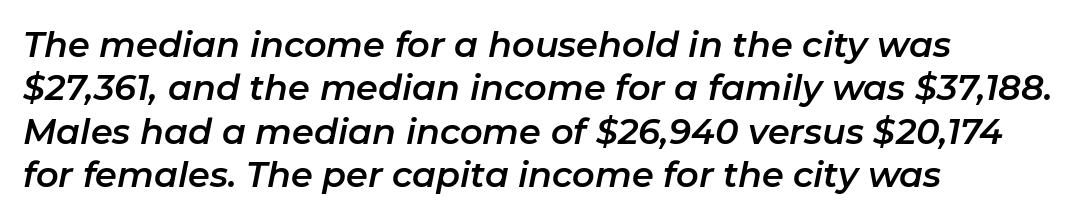
{"italic": "yes", "lean": "right", "slant_degrees": 11, "width": "normal", "stroke_contrast": "low", "x_height": "medium", "monospaced": "no", "underline": "no", "align": "left", "line_spacing_ratio": 1.24, "letter_spacing": "normal", "letter_spacing_em": 0.0, "glyph_px": 35}
